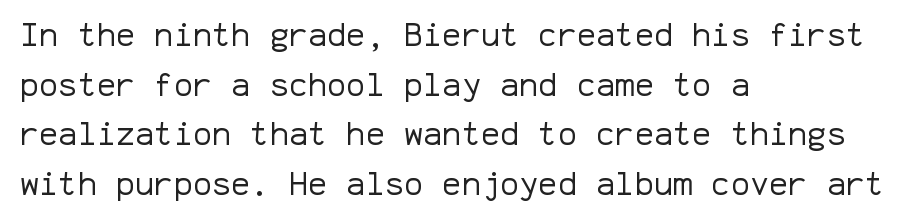
The letters sit at their default tracking, neither squeezed nor spread. The line-height multiplier appears to be the usual default. Stroke terminals: plain, sans-serif. The typeface has the unassuming heft of standard copy or less. The passage shown is typed in a monospace face where columns stay perfectly aligned.
